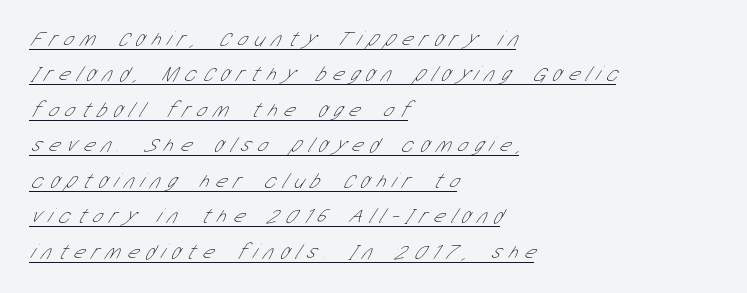
{"bold": "no", "underline": "yes", "align": "left", "line_spacing": "normal", "line_spacing_ratio": 1.69, "letter_spacing": "wide", "letter_spacing_em": 0.34, "glyph_px": 21}
